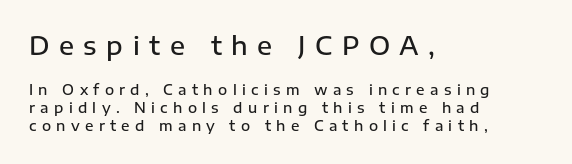
{"italic": "no", "bold": "semi", "underline": "no", "align": "left", "line_spacing": "normal", "line_spacing_ratio": 1.26, "letter_spacing": "wide", "letter_spacing_em": 0.38, "larger_block": "first", "size_ratio": 1.79, "glyph_px": 25}
